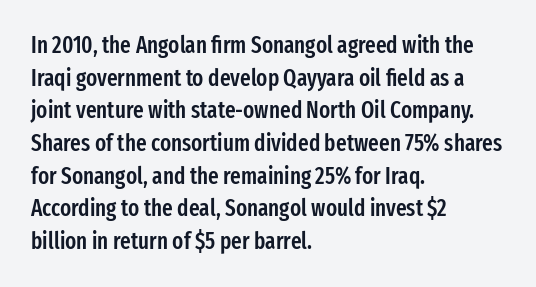
{"italic": "no", "bold": "semi", "underline": "no", "align": "left", "line_spacing": "normal", "line_spacing_ratio": 1.42, "letter_spacing": "normal", "letter_spacing_em": 0.0, "glyph_px": 23}
